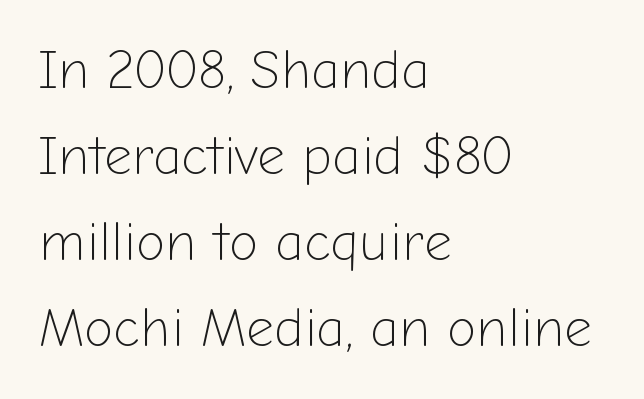
The image shows 54 px light sans-serif type, upright; set left-aligned, normal line spacing (1.59x), normal letter spacing, not underlined; low stroke contrast and a medium x-height.
